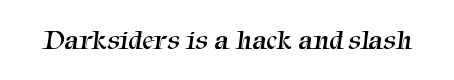
{"serif": "yes", "bold": "no", "weight": "regular", "width": "normal", "stroke_contrast": "medium", "x_height": "medium", "monospaced": "no", "underline": "no", "letter_spacing": "normal", "letter_spacing_em": 0.0, "glyph_px": 28}
